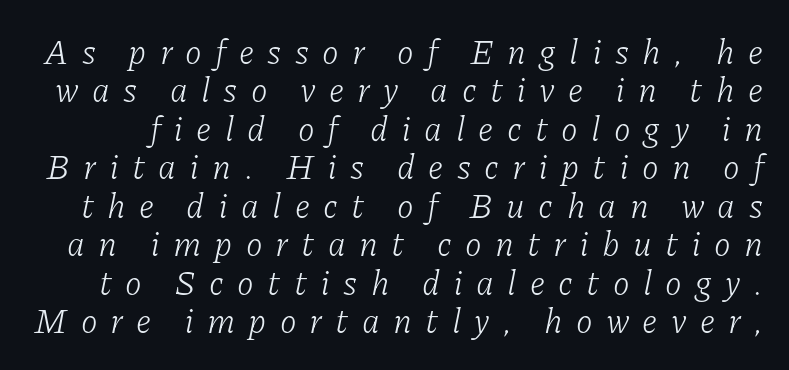
{"serif": "yes", "italic": "yes", "lean": "right", "slant_degrees": 11, "bold": "no", "weight": "light", "width": "normal", "stroke_contrast": "low", "x_height": "medium", "monospaced": "no", "underline": "no", "line_spacing": "tight", "line_spacing_ratio": 1.13, "letter_spacing": "wide", "letter_spacing_em": 0.39, "glyph_px": 34}
